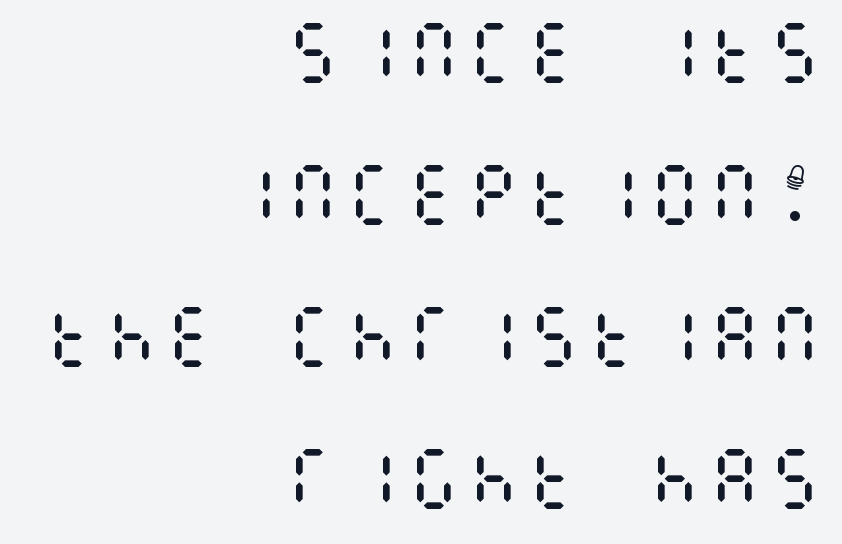
{"italic": "no", "bold": "no", "weight": "regular", "width": "condensed", "stroke_contrast": "medium", "x_height": "large", "underline": "no", "align": "right", "line_spacing": "loose", "line_spacing_ratio": 2.12, "glyph_px": 67}
